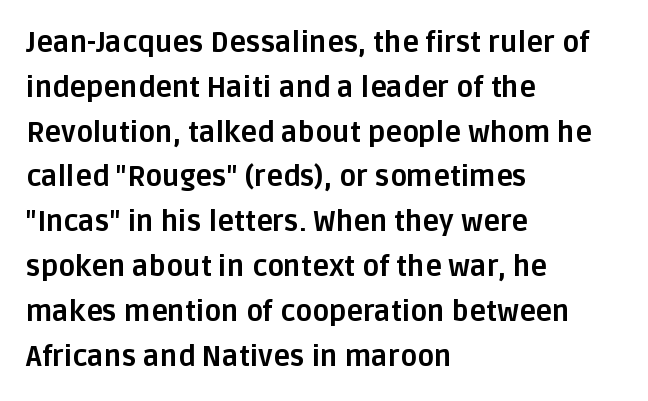
Horizontal bands of white between lines are of average thickness. Every letter is thick-stroked: bold, no question. Each letter keeps its own natural width here, so spacing adapts to shape. Characters follow at the spacing the type designer built in. The axis of the letterforms is exactly vertical. Compared with a centered layout, this one pins lines to the left instead.
